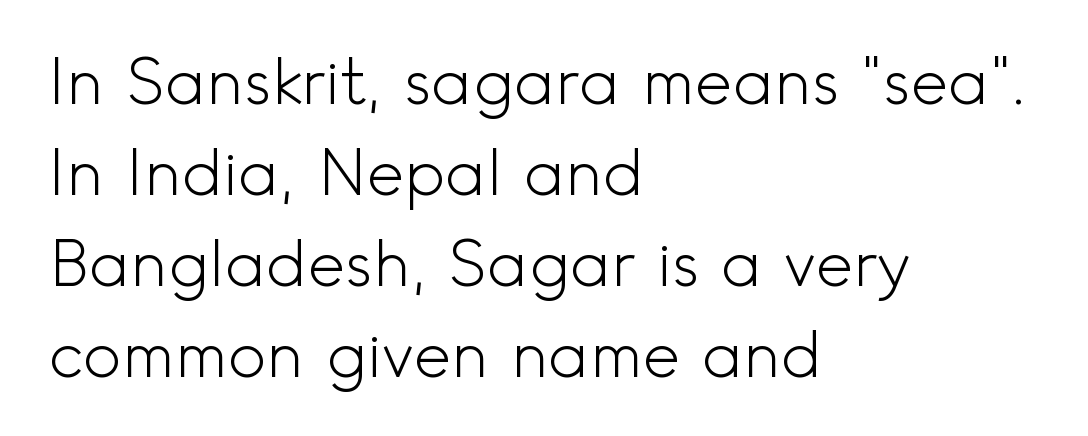
{"serif": "no", "italic": "no", "bold": "no", "weight": "light", "width": "normal", "x_height": "small", "monospaced": "no", "underline": "no", "align": "left", "line_spacing": "normal", "line_spacing_ratio": 1.42, "letter_spacing": "normal", "letter_spacing_em": 0.0, "glyph_px": 64}
